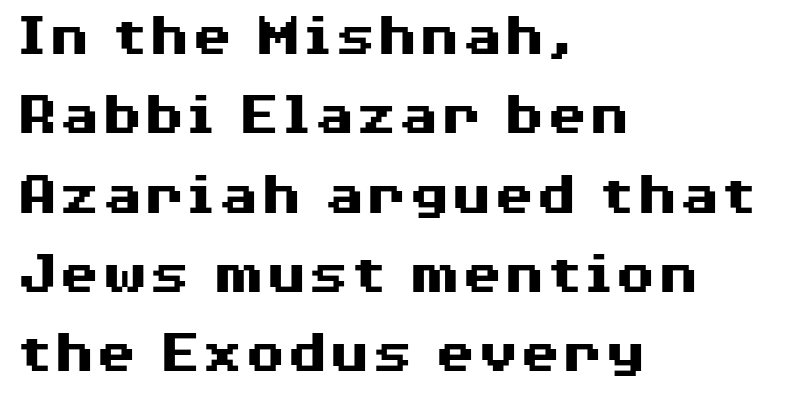
The image shows 61 px heavy, wide sans-serif type, upright; set left-aligned, normal line spacing (1.3x), normal letter spacing, not underlined; medium stroke contrast and a medium x-height.
